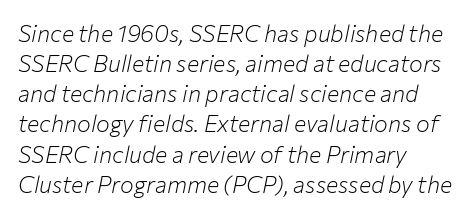
{"italic": "yes", "lean": "right", "slant_degrees": 12, "bold": "no", "underline": "no", "align": "left", "line_spacing": "normal", "line_spacing_ratio": 1.31, "letter_spacing": "normal", "letter_spacing_em": 0.0, "glyph_px": 23}
